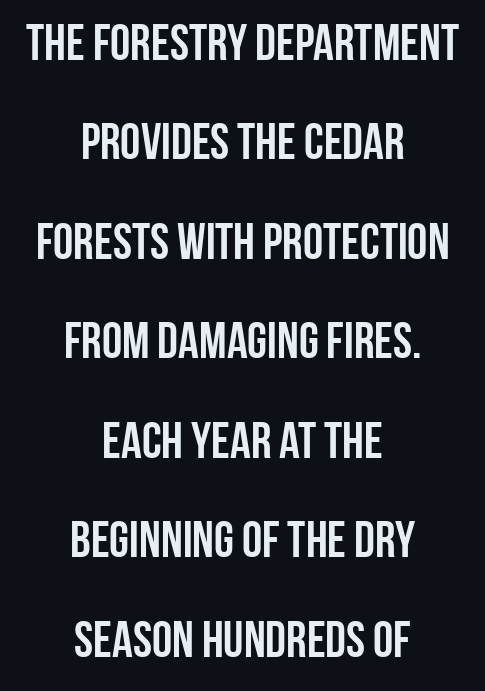
Q: Is the text italic (slanted)? A: No, it is upright.
Q: Is the typeface a serif or a sans-serif typeface? A: Sans-serif.
Q: Is the text underlined? A: No.
Q: How is the paragraph aligned? A: Centered.
Q: Is the spacing between letters normal or unusually wide? A: Normal.
Q: Is the spacing between lines tight, normal or loose? A: Loose.
Q: Width (condensed, normal, or wide)? A: Condensed.
Q: Stroke contrast? A: Low.
Q: x-height? A: Large.
Q: Monospaced? A: No.
